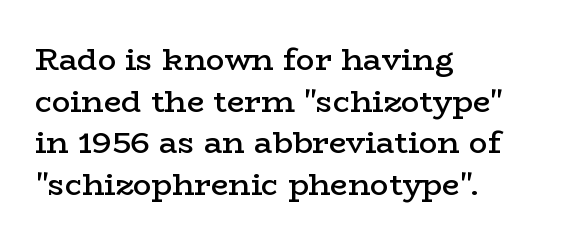
There is no visible air inserted between adjacent glyphs. Here the designer chose a conventional face with non-uniform glyph widths. Horizontally, the lines are justified to the leading edge only. It's the straight-up-and-down kind of type.
